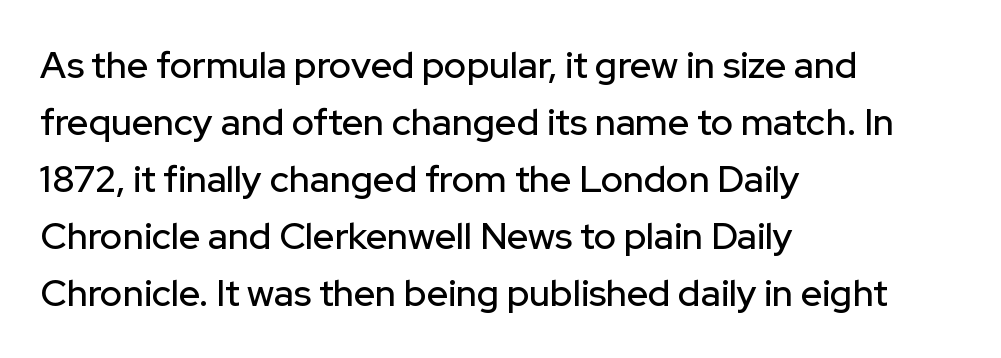
{"serif": "no", "italic": "no", "width": "normal", "stroke_contrast": "low", "x_height": "medium", "monospaced": "no", "underline": "no", "align": "left", "line_spacing": "normal", "line_spacing_ratio": 1.54, "letter_spacing": "normal", "letter_spacing_em": 0.0, "glyph_px": 37}
